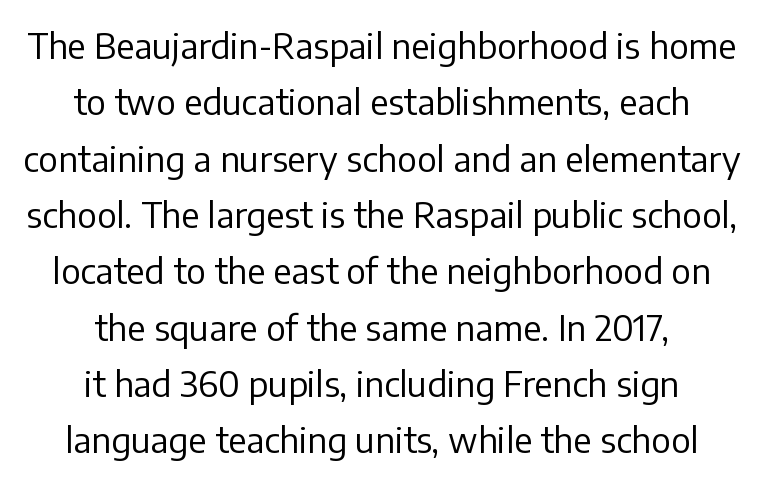
{"serif": "no", "italic": "no", "bold": "no", "weight": "regular", "width": "normal", "stroke_contrast": "low", "x_height": "medium", "monospaced": "no", "underline": "no", "align": "center", "line_spacing": "normal", "line_spacing_ratio": 1.61, "letter_spacing": "normal", "letter_spacing_em": 0.0, "glyph_px": 35}
